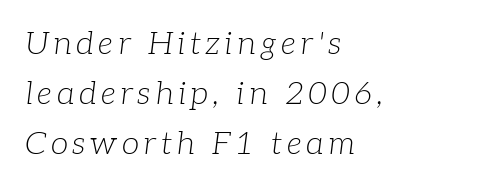
{"serif": "yes", "italic": "yes", "lean": "right", "slant_degrees": 7, "bold": "no", "weight": "light", "width": "normal", "stroke_contrast": "low", "x_height": "medium", "monospaced": "no", "underline": "no", "align": "left", "line_spacing": "normal", "line_spacing_ratio": 1.57, "glyph_px": 32}
